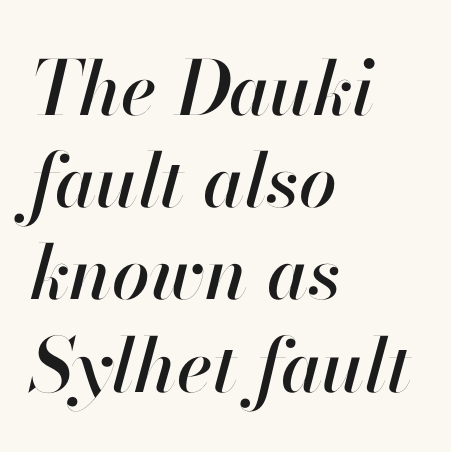
Q: Is the text italic (slanted)? A: Yes, it leans right by about 13 degrees.
Q: Is the text underlined? A: No.
Q: How is the paragraph aligned? A: Left-aligned.
Q: Is the spacing between letters normal or unusually wide? A: Normal.
Q: Width (condensed, normal, or wide)? A: Normal.
Q: Stroke contrast? A: High.
Q: x-height? A: Small.
Q: Monospaced? A: No.
